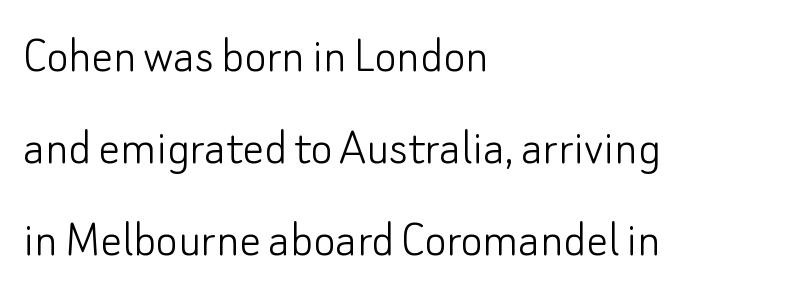
Q: Is the text bold? A: No.
Q: Is the text italic (slanted)? A: No, it is upright.
Q: Is the typeface a serif or a sans-serif typeface? A: Sans-serif.
Q: Is the text underlined? A: No.
Q: How is the paragraph aligned? A: Left-aligned.
Q: Is the spacing between letters normal or unusually wide? A: Normal.
Q: Width (condensed, normal, or wide)? A: Normal.
Q: Stroke contrast? A: Low.
Q: x-height? A: Small.
Q: Monospaced? A: No.
